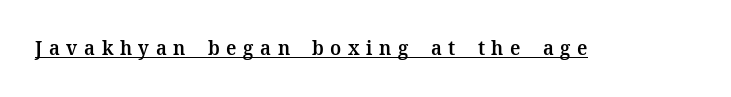
The image shows 20 px text type, upright; set unusually wide letter spacing (+0.33 em), underlined.
